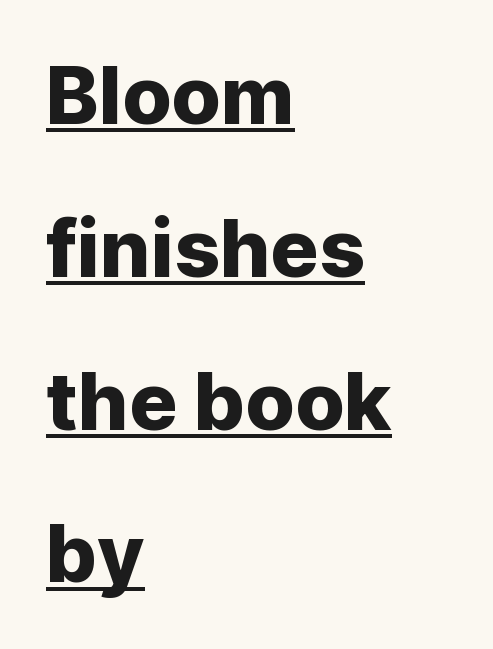
{"serif": "no", "italic": "no", "width": "normal", "stroke_contrast": "low", "x_height": "medium", "monospaced": "no", "underline": "yes", "align": "left", "line_spacing": "loose", "line_spacing_ratio": 1.91, "letter_spacing": "normal", "letter_spacing_em": 0.0, "glyph_px": 80}
